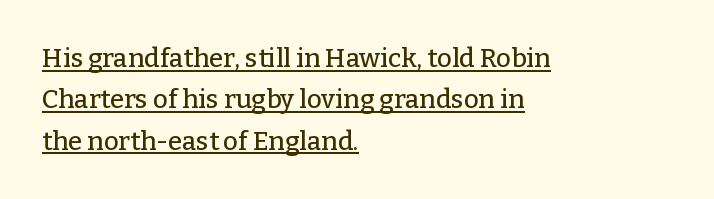
Q: Is the text italic (slanted)? A: No, it is upright.
Q: Is the text underlined? A: Yes.
Q: How is the paragraph aligned? A: Left-aligned.
Q: Is the spacing between letters normal or unusually wide? A: Normal.
Q: Is the spacing between lines tight, normal or loose? A: Normal.
